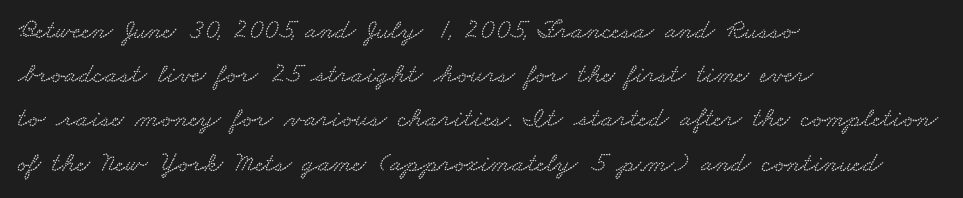
Q: Is the text underlined? A: No.
Q: How is the paragraph aligned? A: Left-aligned.
Q: Is the spacing between letters normal or unusually wide? A: Normal.
Q: Is the spacing between lines tight, normal or loose? A: Normal.
Q: Width (condensed, normal, or wide)? A: Wide.
Q: Stroke contrast? A: Low.
Q: x-height? A: Small.
Q: Monospaced? A: No.
